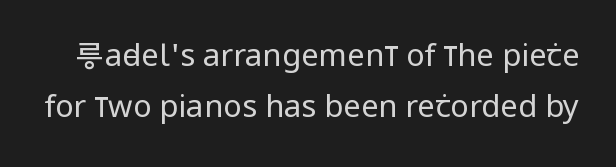
Q: Is the text bold? A: No.
Q: Is the text italic (slanted)? A: No, it is upright.
Q: Is the typeface a serif or a sans-serif typeface? A: Sans-serif.
Q: Is the text underlined? A: No.
Q: Is the spacing between letters normal or unusually wide? A: Normal.
Q: Is the spacing between lines tight, normal or loose? A: Normal.
Q: Width (condensed, normal, or wide)? A: Condensed.
Q: Stroke contrast? A: Low.
Q: x-height? A: Large.
Q: Monospaced? A: No.
